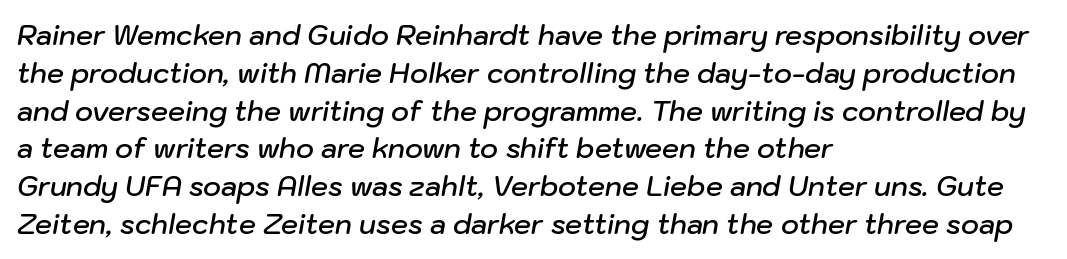
Every character sits at an angle, as italics do. Nothing unusual about the tracking: characters are spaced as the font intends. The glyphs are unaccompanied by any horizontal stroke below them. Rows of type keep a routine distance in the vertical direction. The lines in this sample share a left origin and differ only in where they stop.
